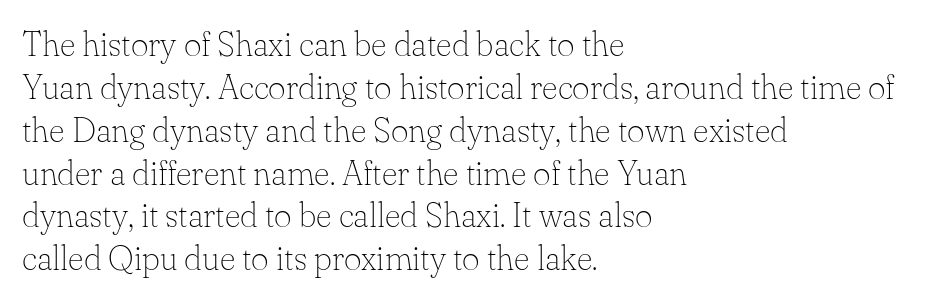
Looks like regular typesetting: each glyph gets only the width it needs. The leading is moderate, giving the passage an even texture. Characters remain perfectly vertical along every line. Letters rest on an invisible, unmarked baseline. The strokes carry an ordinary text weight at most. Each letter's strokes conclude with small projecting serifs.
